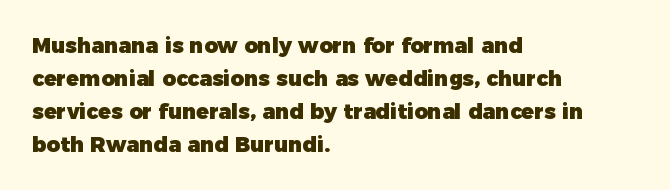
{"italic": "no", "bold": "yes", "underline": "no", "align": "left", "line_spacing": "normal", "line_spacing_ratio": 1.57, "letter_spacing": "normal", "letter_spacing_em": 0.0, "glyph_px": 21}
